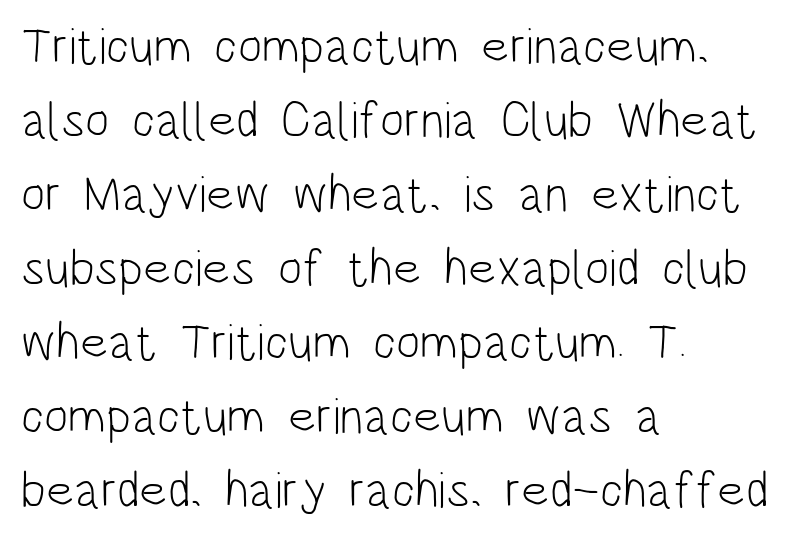
The image shows 51 px light, condensed sans-serif type, upright; set left-aligned, normal line spacing (1.45x), normal letter spacing, not underlined; low stroke contrast and a large x-height.
